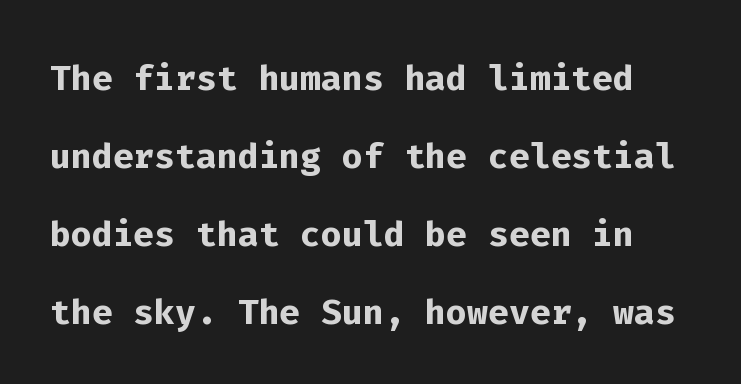
These lines sit exactly where default settings would place them. The letters are bold, with thick, heavy strokes. The typeface chosen for these lines omits serifs. Rule under the text: the space is simply empty.
